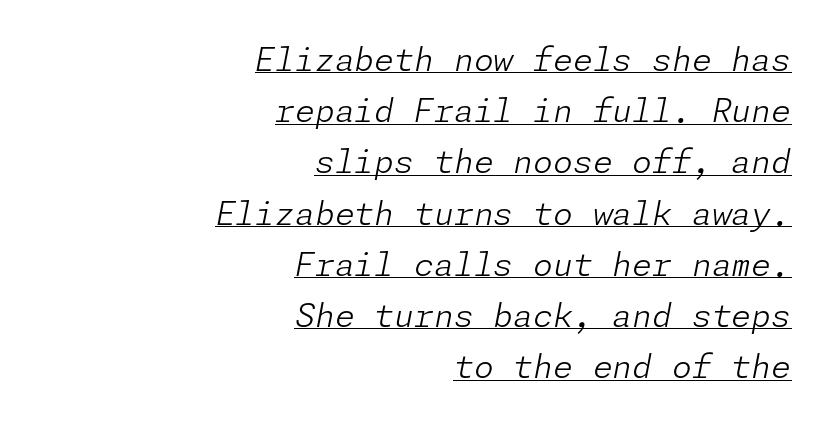
Q: Is the text bold? A: No.
Q: Is the text italic (slanted)? A: Yes, it leans right by about 11 degrees.
Q: Is the text underlined? A: Yes.
Q: How is the paragraph aligned? A: Right-aligned.
Q: Is the spacing between letters normal or unusually wide? A: Normal.
Q: Is the spacing between lines tight, normal or loose? A: Normal.
Q: Width (condensed, normal, or wide)? A: Normal.
Q: Stroke contrast? A: Low.
Q: x-height? A: Medium.
